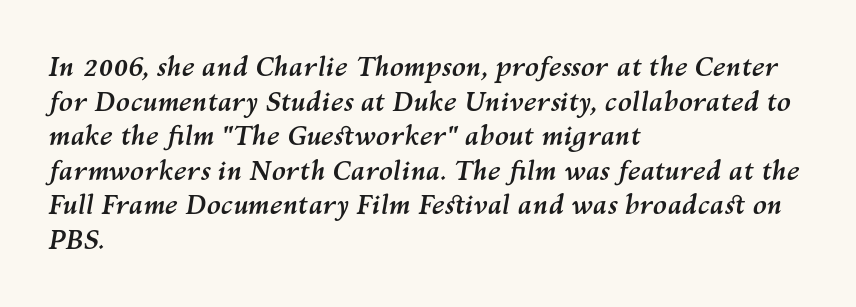
Just letters on the line, the space beneath them empty. Successive baselines arrive at the customary interval. Compared with a centered layout, this one pins lines to the left instead. It's the slanting kind of type. Chunky letters — that's bold for sure.
